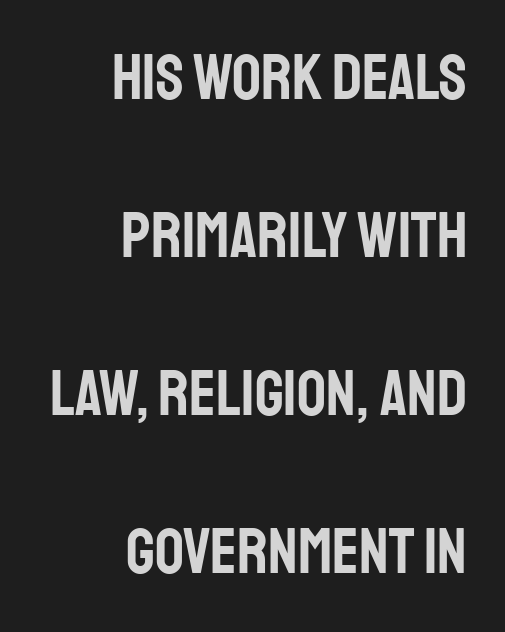
Q: Is the text italic (slanted)? A: No, it is upright.
Q: Is the typeface a serif or a sans-serif typeface? A: Sans-serif.
Q: Is the text underlined? A: No.
Q: How is the paragraph aligned? A: Right-aligned.
Q: Is the spacing between letters normal or unusually wide? A: Normal.
Q: Is the spacing between lines tight, normal or loose? A: Loose.
Q: Width (condensed, normal, or wide)? A: Condensed.
Q: Stroke contrast? A: Low.
Q: x-height? A: Large.
Q: Monospaced? A: No.
